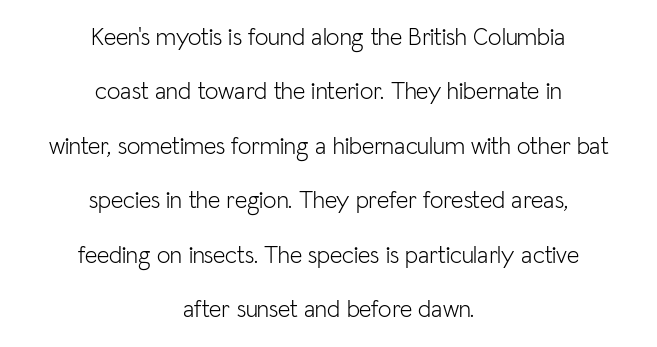
Q: Is the text bold? A: No.
Q: Is the text italic (slanted)? A: No, it is upright.
Q: Is the text underlined? A: No.
Q: How is the paragraph aligned? A: Centered.
Q: Is the spacing between letters normal or unusually wide? A: Normal.
Q: Is the spacing between lines tight, normal or loose? A: Loose.
